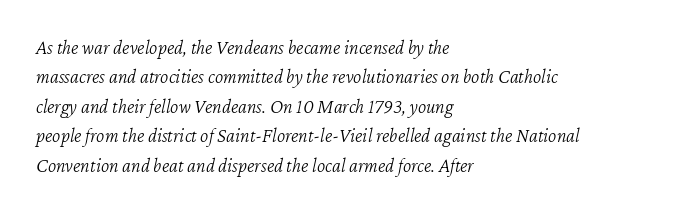
The image shows 20 px text type, italic (leaning right); set left-aligned, normal line spacing (1.47x), normal letter spacing, not underlined.
